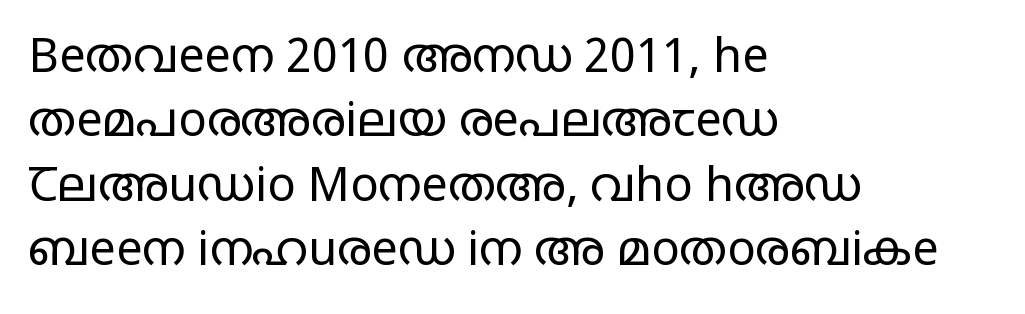
The image shows 47 px regular-weight, wide sans-serif type, upright; set left-aligned, normal line spacing (1.37x), normal letter spacing, not underlined; low stroke contrast and a large x-height.
